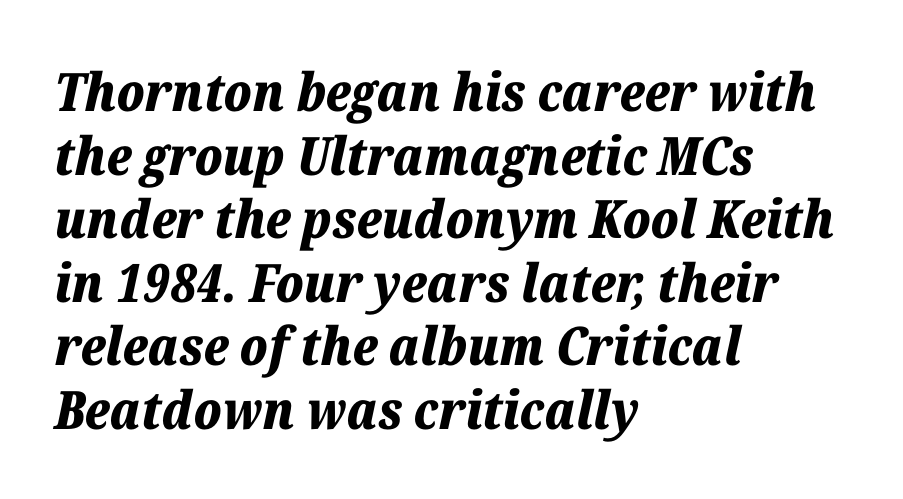
Q: Is the text bold? A: Yes.
Q: Is the text italic (slanted)? A: Yes, it leans right by about 12 degrees.
Q: Is the text underlined? A: No.
Q: How is the paragraph aligned? A: Left-aligned.
Q: Is the spacing between letters normal or unusually wide? A: Normal.
Q: Width (condensed, normal, or wide)? A: Normal.
Q: Stroke contrast? A: Low.
Q: x-height? A: Medium.
Q: Monospaced? A: No.
